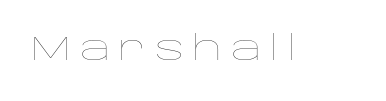
Q: Is the text bold? A: No.
Q: Is the text italic (slanted)? A: No, it is upright.
Q: Is the text underlined? A: No.
Q: Is the spacing between letters normal or unusually wide? A: Unusually wide.
Q: Width (condensed, normal, or wide)? A: Wide.
Q: Stroke contrast? A: Low.
Q: x-height? A: Large.
Q: Monospaced? A: No.
